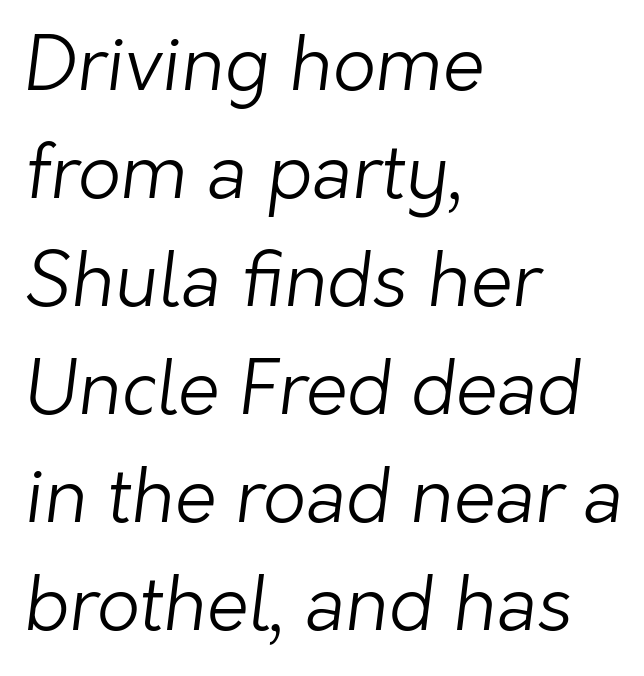
The image shows 75 px light sans-serif type; set left-aligned, normal line spacing (1.44x), normal letter spacing, not underlined; low stroke contrast and a medium x-height.
